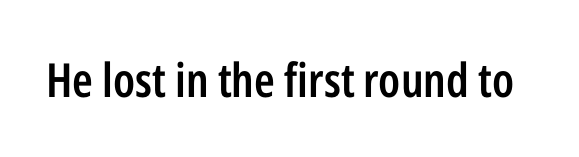
The image shows 47 px semibold, condensed sans-serif type, upright; set normal letter spacing, not underlined; low stroke contrast and a medium x-height.
